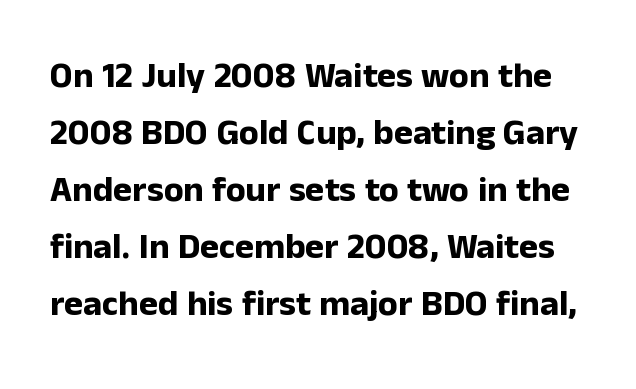
Q: Is the text bold? A: Yes.
Q: Is the text italic (slanted)? A: No, it is upright.
Q: Is the typeface a serif or a sans-serif typeface? A: Sans-serif.
Q: Is the text underlined? A: No.
Q: Is the spacing between letters normal or unusually wide? A: Normal.
Q: Is the spacing between lines tight, normal or loose? A: Normal.
Q: Width (condensed, normal, or wide)? A: Normal.
Q: Stroke contrast? A: Low.
Q: x-height? A: Medium.
Q: Monospaced? A: No.
